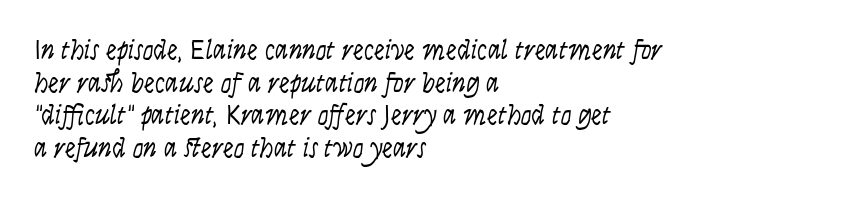
Q: Is the text bold? A: No.
Q: Is the text italic (slanted)? A: Yes, it leans right by about 9 degrees.
Q: Is the text underlined? A: No.
Q: How is the paragraph aligned? A: Left-aligned.
Q: Is the spacing between letters normal or unusually wide? A: Normal.
